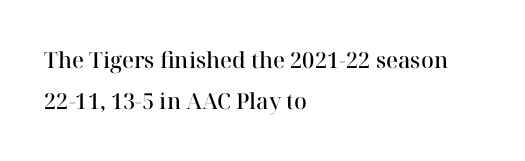
The setting favours the left margin, as ordinary paragraphs usually do. Letter spacing: default. Students, this is semibold: more ink than regular, less than bold. Characters remain perfectly vertical along every line. The strip under each line holds only bare page.
